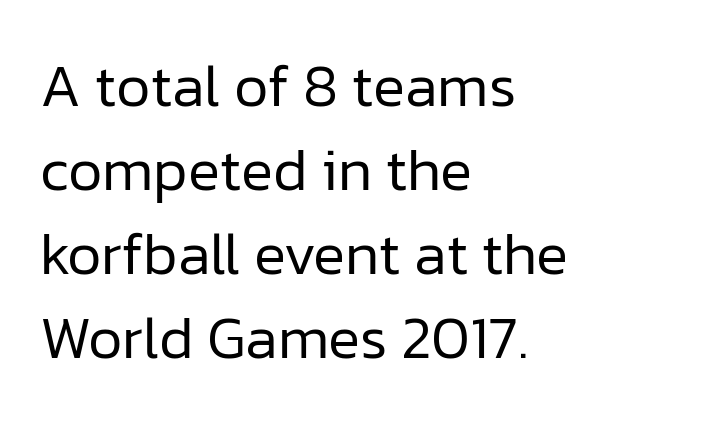
Q: Is the text bold? A: No.
Q: Is the text italic (slanted)? A: No, it is upright.
Q: Is the typeface a serif or a sans-serif typeface? A: Sans-serif.
Q: Is the text underlined? A: No.
Q: How is the paragraph aligned? A: Left-aligned.
Q: Is the spacing between letters normal or unusually wide? A: Normal.
Q: Is the spacing between lines tight, normal or loose? A: Normal.
Q: Width (condensed, normal, or wide)? A: Normal.
Q: Stroke contrast? A: Low.
Q: x-height? A: Medium.
Q: Monospaced? A: No.
